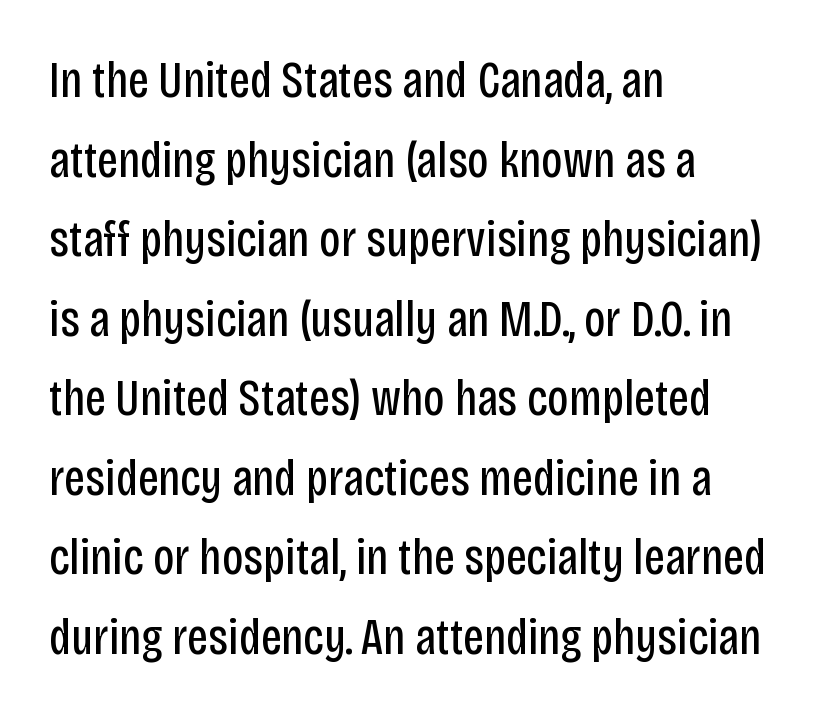
The image shows 51 px regular-weight, condensed sans-serif type, upright; set left-aligned, normal line spacing (1.56x), normal letter spacing, not underlined; low stroke contrast and a large x-height.
